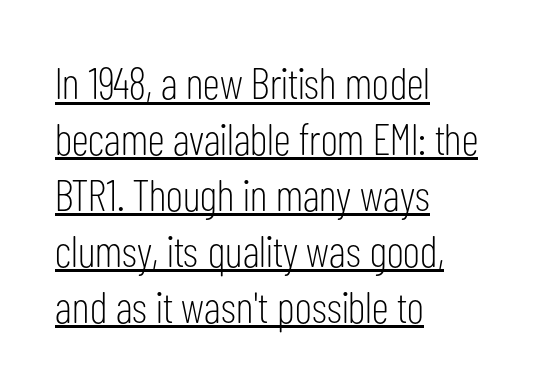
{"serif": "no", "italic": "no", "bold": "no", "weight": "light", "width": "condensed", "stroke_contrast": "low", "x_height": "medium", "monospaced": "no", "underline": "yes", "align": "left", "line_spacing": "normal", "line_spacing_ratio": 1.27, "letter_spacing": "normal", "letter_spacing_em": 0.0, "glyph_px": 44}
